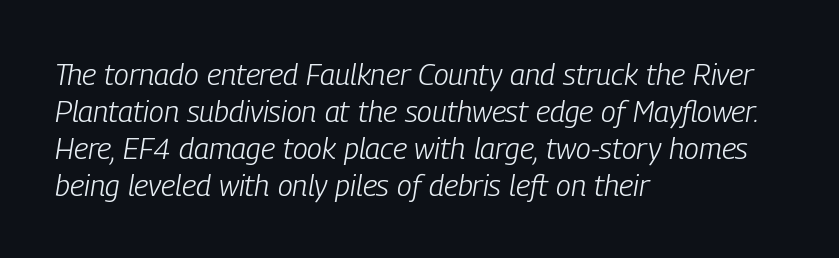
The image shows 30 px light, condensed type, italic (leaning right); set left-aligned, line spacing 1.23x, normal letter spacing, not underlined; low stroke contrast and a medium x-height.
